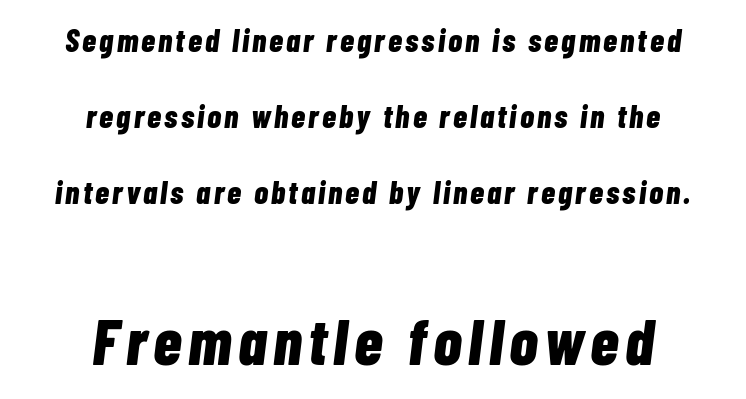
Strong, thick strokes mark this as bold type. Horizontal bands of white between lines are thick stripes. Underline: absent. Casual observation: everything's sitting right in the middle.
